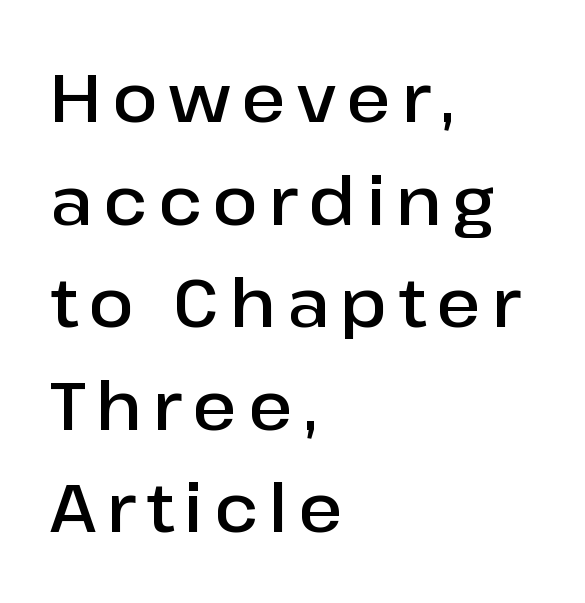
This sample has the flowing, uneven cadence of proportional lettering. The specimen reads as upright at a glance. Alignment: flush left. Its strokes are somewhat broadened, the hallmark of semibold type. The zone under the glyphs is completely vacant.
